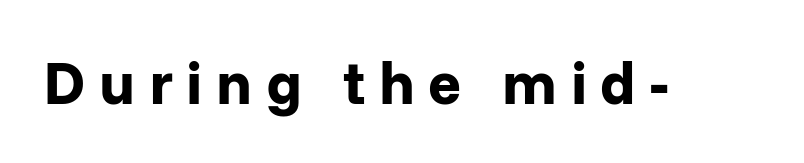
Q: Is the text bold? A: Yes.
Q: Is the text italic (slanted)? A: No, it is upright.
Q: Is the typeface a serif or a sans-serif typeface? A: Sans-serif.
Q: Is the text underlined? A: No.
Q: Is the spacing between letters normal or unusually wide? A: Unusually wide.
Q: Width (condensed, normal, or wide)? A: Normal.
Q: Stroke contrast? A: Low.
Q: x-height? A: Medium.
Q: Monospaced? A: No.
